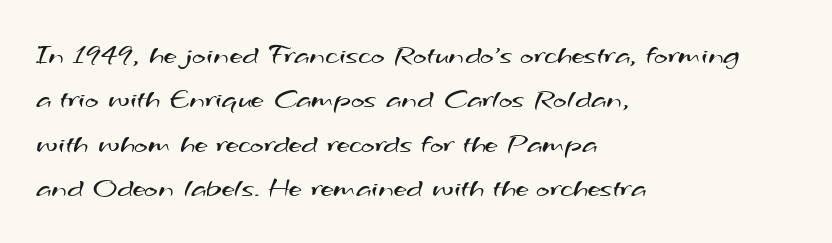
{"serif": "no", "bold": "no", "weight": "regular", "width": "wide", "stroke_contrast": "medium", "x_height": "small", "monospaced": "no", "underline": "no", "align": "left", "line_spacing": "normal", "line_spacing_ratio": 1.53, "letter_spacing": "normal", "letter_spacing_em": 0.0, "glyph_px": 29}
